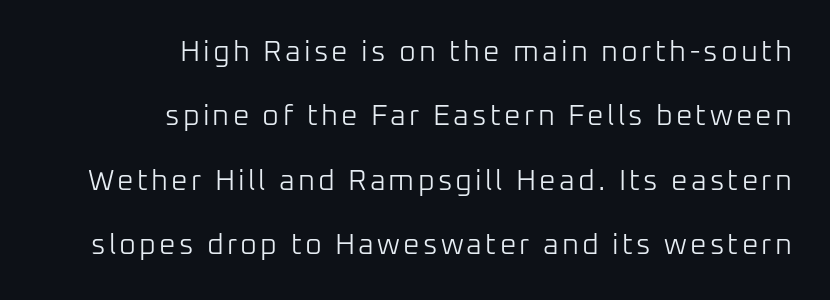
Q: Is the text bold? A: No.
Q: Is the text italic (slanted)? A: No, it is upright.
Q: Is the typeface a serif or a sans-serif typeface? A: Sans-serif.
Q: Is the text underlined? A: No.
Q: How is the paragraph aligned? A: Right-aligned.
Q: Is the spacing between lines tight, normal or loose? A: Loose.
Q: Width (condensed, normal, or wide)? A: Normal.
Q: Stroke contrast? A: Low.
Q: x-height? A: Medium.
Q: Monospaced? A: No.
